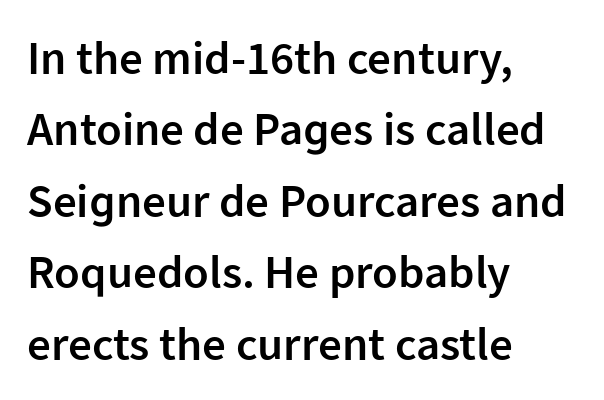
To sum up the face: it is a sans, with no serifs. No word sits above an underline. Here the glyphs are tracked normally, forming tight word shapes. The glyphs have the mass of a demibold cut, below bold.
